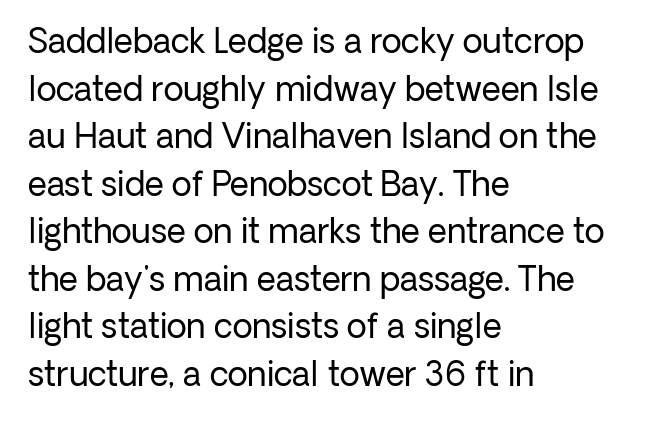
Examine the stroke ends and you'll find no serifs. You could call the tracking neutral — neither tight nor loose. Looks like regular typesetting: each glyph gets only the width it needs. The strokes carry an ordinary text weight at most. The lettering holds an erect, upright posture throughout. In terms of leading, this rendering sits right in the middle.
